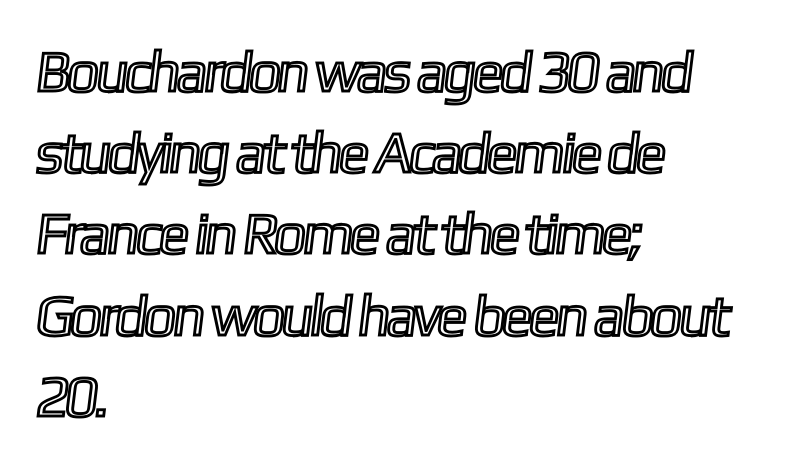
Q: Is the text underlined? A: No.
Q: How is the paragraph aligned? A: Left-aligned.
Q: Is the spacing between letters normal or unusually wide? A: Normal.
Q: Is the spacing between lines tight, normal or loose? A: Normal.
Q: Width (condensed, normal, or wide)? A: Condensed.
Q: x-height? A: Medium.
Q: Monospaced? A: No.
